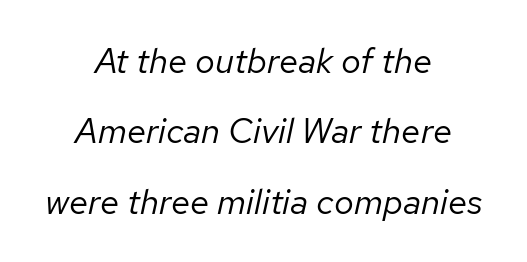
{"italic": "yes", "lean": "right", "slant_degrees": 12, "bold": "no", "weight": "regular", "width": "normal", "stroke_contrast": "low", "x_height": "medium", "monospaced": "no", "underline": "no", "align": "center", "line_spacing": "loose", "line_spacing_ratio": 2.01, "letter_spacing": "normal", "letter_spacing_em": 0.0, "glyph_px": 35}
